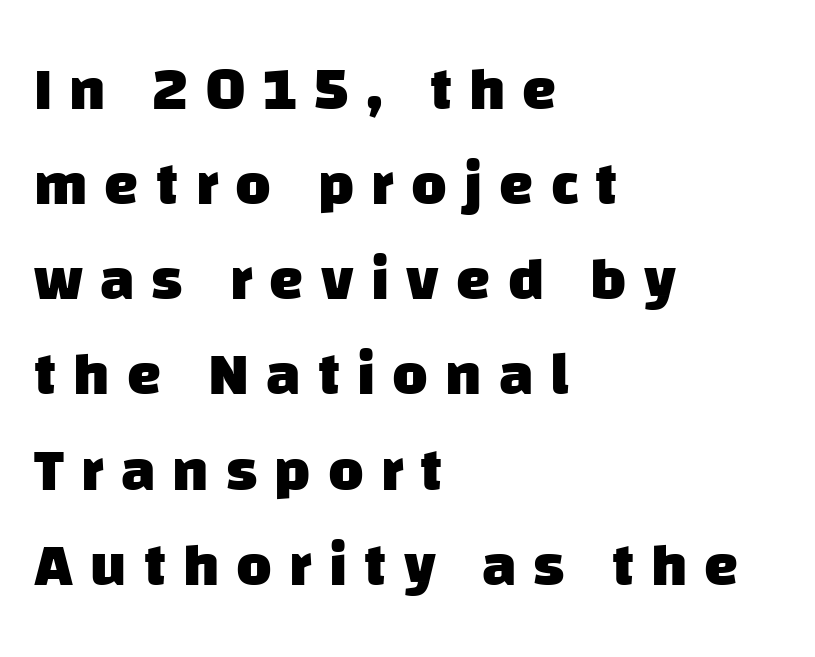
This block has exactly the height ordinary leading produces. The rendering uses natural spacing where letterforms have individual widths. This rendering widens character spacing well past its baseline value. Emphasis by weight is at full strength: bold.
